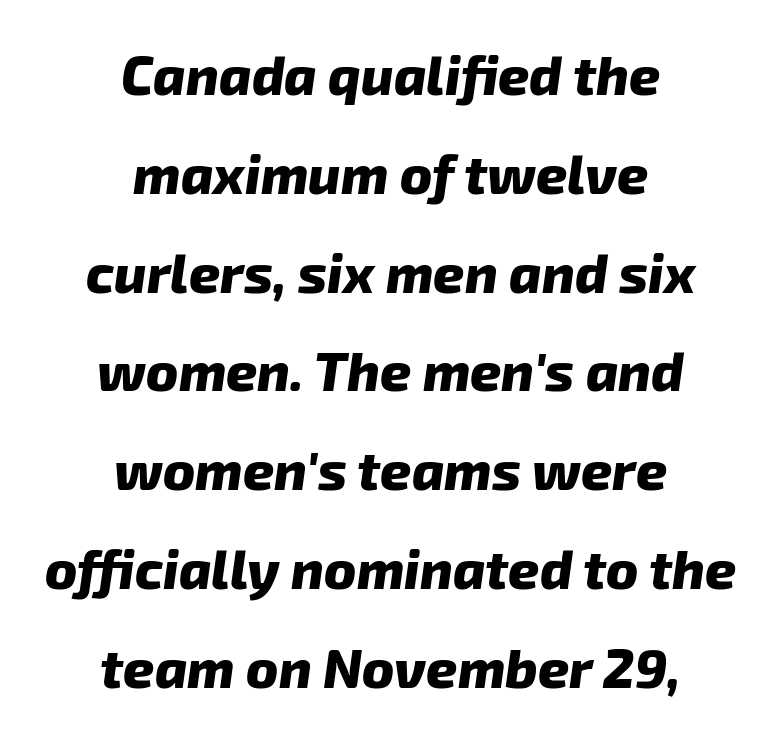
Quick note: italic. The words here are not underlined. Horizontally, the lines are justified to the midpoint only. Chunky letters — that's bold for sure. You could not count columns in this text — the font is proportionally spaced.
